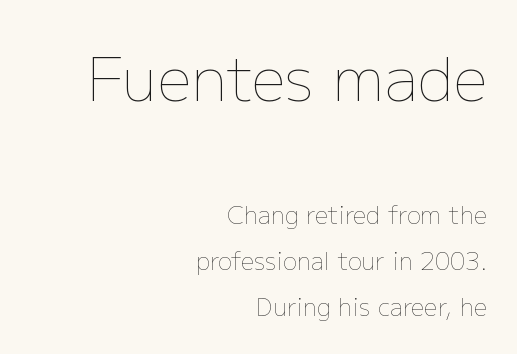
The image shows 61 px thin type, upright; set right-aligned, loose line spacing (1.92x), normal letter spacing, not underlined; the first (top) block is 2.54x larger; low stroke contrast and a medium x-height.
